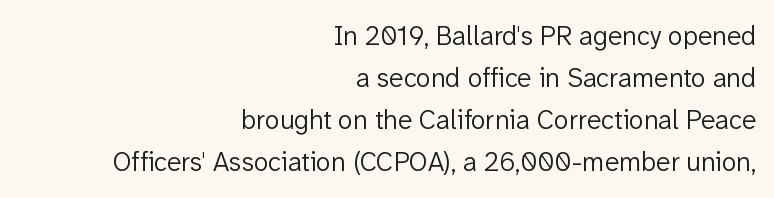
The image shows 27 px text type, upright; set right-aligned, normal line spacing (1.55x), normal letter spacing, not underlined.
